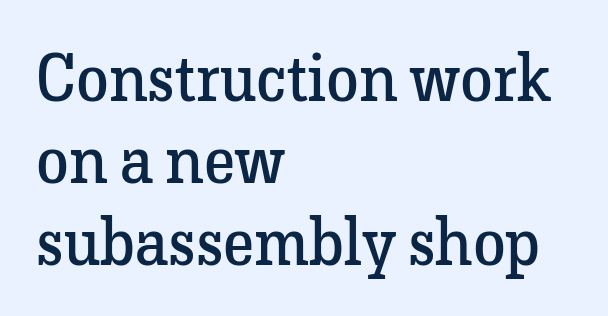
Line starts are locked; line ends wander. You can tell it's not italic because the verticals are truly vertical. Does extra space separate the letters? No, they use regular spacing. The type family on display is of the serif kind.
